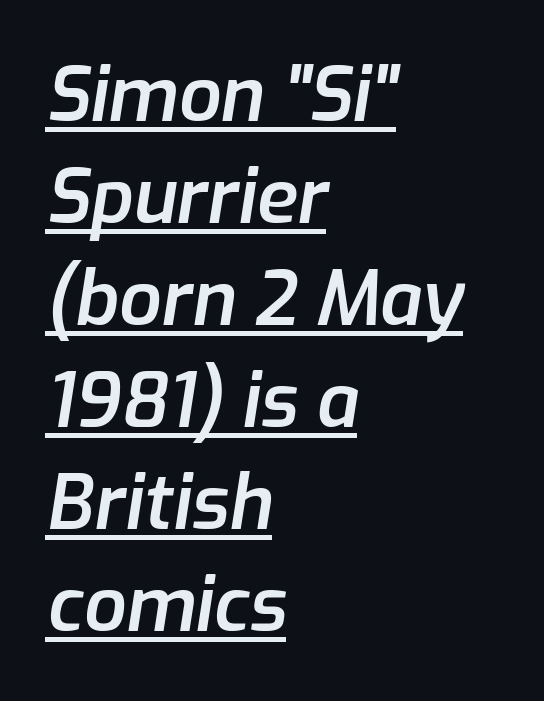
{"italic": "yes", "lean": "right", "slant_degrees": 9, "bold": "semi", "weight": "semibold", "width": "normal", "stroke_contrast": "low", "x_height": "medium", "monospaced": "no", "underline": "yes", "align": "left", "line_spacing": "normal", "line_spacing_ratio": 1.36, "letter_spacing": "normal", "letter_spacing_em": 0.0, "glyph_px": 75}
